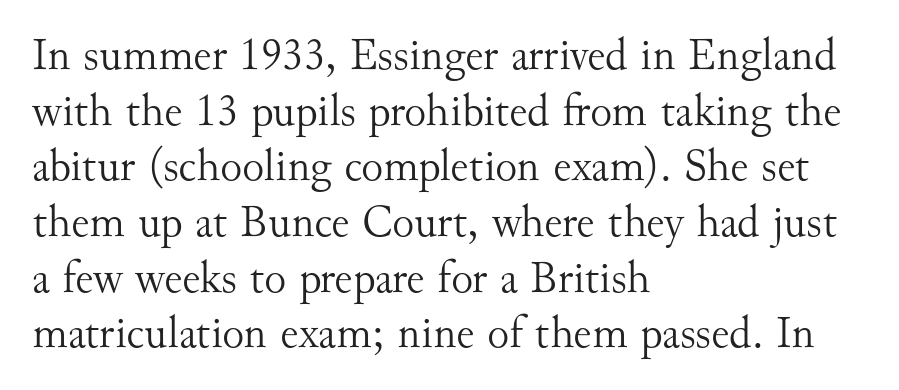
The image shows 46 px light serif type, upright; set left-aligned, line spacing 1.21x, normal letter spacing, not underlined; medium stroke contrast and a small x-height.
